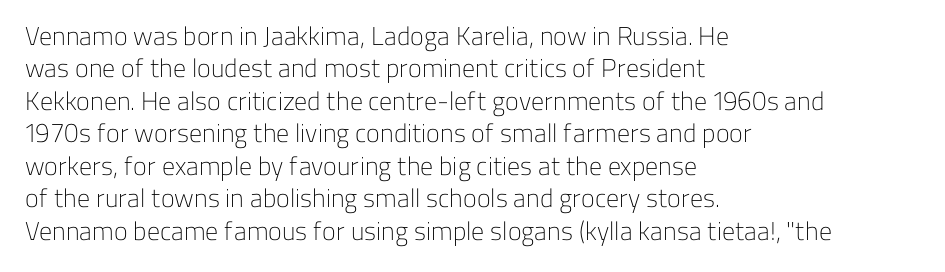
Q: Is the text bold? A: No.
Q: Is the text italic (slanted)? A: No, it is upright.
Q: Is the text underlined? A: No.
Q: How is the paragraph aligned? A: Left-aligned.
Q: Is the spacing between letters normal or unusually wide? A: Normal.
Q: Is the spacing between lines tight, normal or loose? A: Normal.
